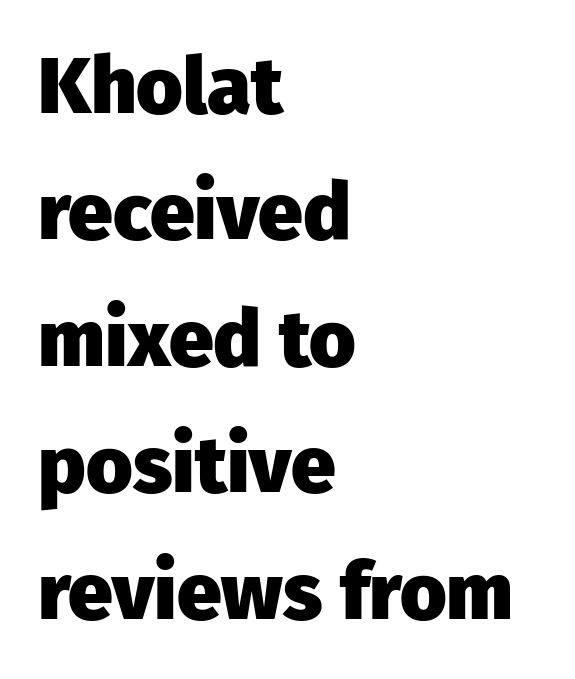
Q: Is the text bold? A: Yes.
Q: Is the text italic (slanted)? A: No, it is upright.
Q: Is the typeface a serif or a sans-serif typeface? A: Sans-serif.
Q: Is the text underlined? A: No.
Q: How is the paragraph aligned? A: Left-aligned.
Q: Is the spacing between letters normal or unusually wide? A: Normal.
Q: Is the spacing between lines tight, normal or loose? A: Normal.
Q: Width (condensed, normal, or wide)? A: Normal.
Q: Stroke contrast? A: Low.
Q: x-height? A: Medium.
Q: Monospaced? A: No.
